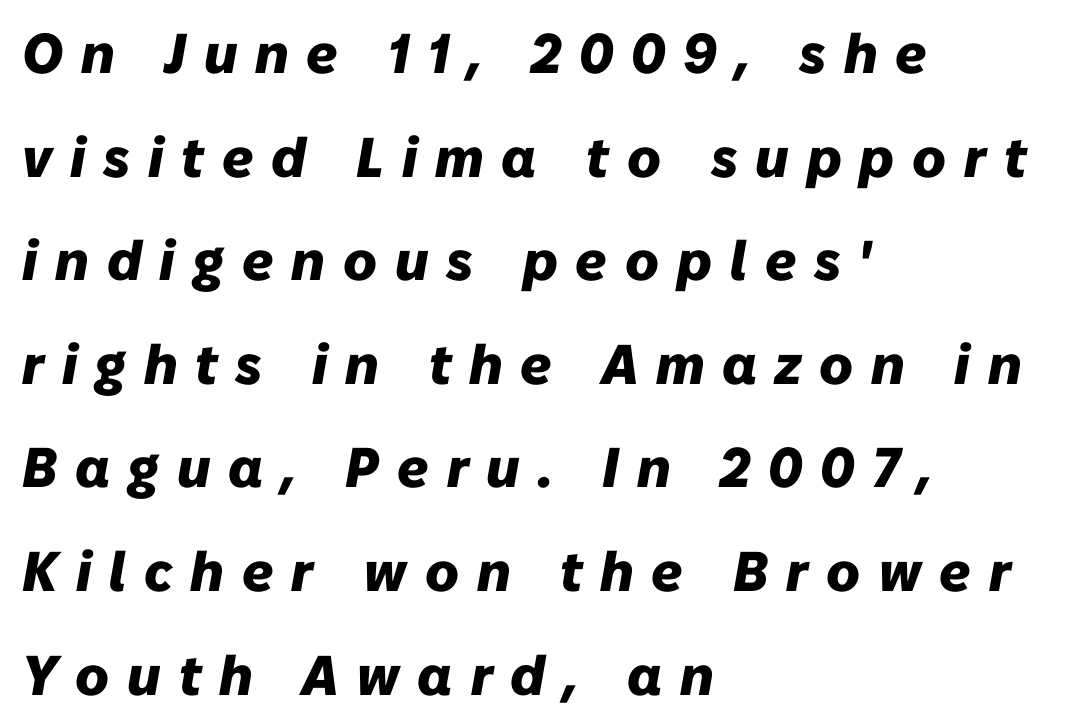
Is the type slanted? Yes — the strokes lean at a clear angle. Spacing verdict: proportional, widths tailored to each character. The letters are spread apart with noticeably loose tracking. All the whitespace from short lines collects on the right. Notice how thick the strokes are: this is what a full bold looks like. Honestly, there is no underline to notice here at all.
